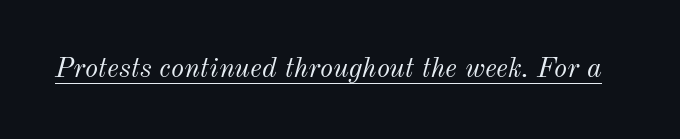
{"italic": "yes", "lean": "right", "slant_degrees": 12, "bold": "no", "weight": "light", "width": "normal", "stroke_contrast": "medium", "x_height": "small", "monospaced": "no", "underline": "yes", "letter_spacing": "normal", "letter_spacing_em": 0.0, "glyph_px": 28}
